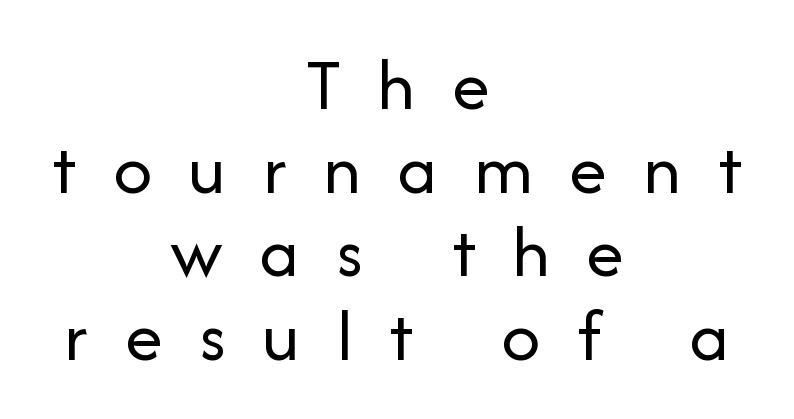
Looks like regular typesetting: each glyph gets only the width it needs. Centered paragraph, ragged on both sides. Posture: upright roman. Tracking here is generous; glyphs stand well apart from one another.
